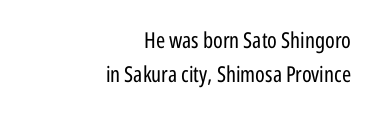
Tall strokes in this sample are plumb rather than angled. The passage is arranged like a letterhead date or caption credit — flush right. The typesetting does not lean heavy: it is not bold. Compared with typical paragraphs, the rows here are spaced about the same. A typesetter would call this zero additional tracking. The specimen omits any rule beneath the text block's lines.
